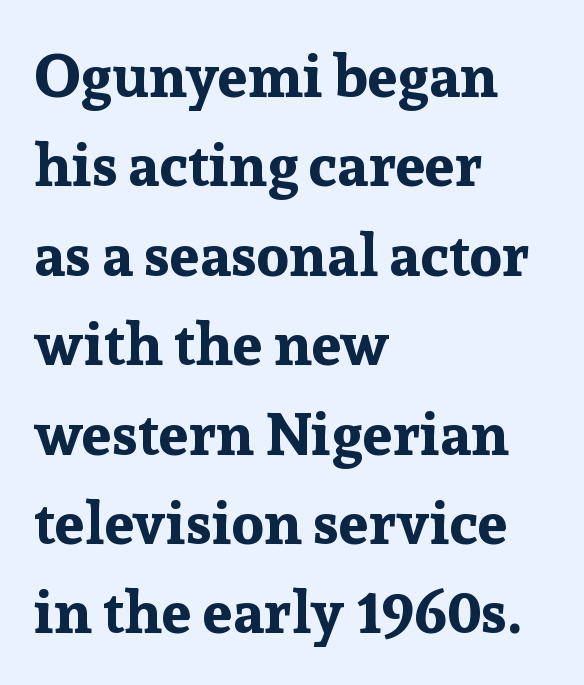
The image shows 60 px bold serif type, upright; set left-aligned, normal line spacing (1.49x), normal letter spacing, not underlined; low stroke contrast and a medium x-height.
